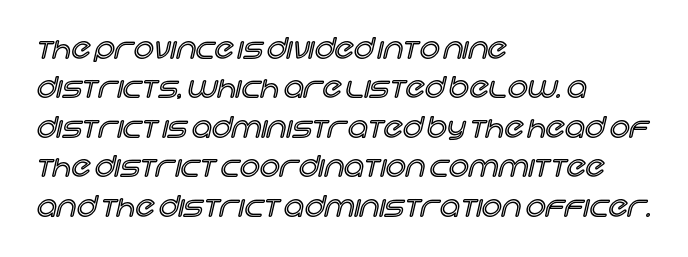
Q: Is the text italic (slanted)? A: Yes.
Q: Is the text underlined? A: No.
Q: How is the paragraph aligned? A: Left-aligned.
Q: Is the spacing between letters normal or unusually wide? A: Normal.
Q: Is the spacing between lines tight, normal or loose? A: Normal.
Q: Width (condensed, normal, or wide)? A: Normal.
Q: x-height? A: Large.
Q: Monospaced? A: No.
